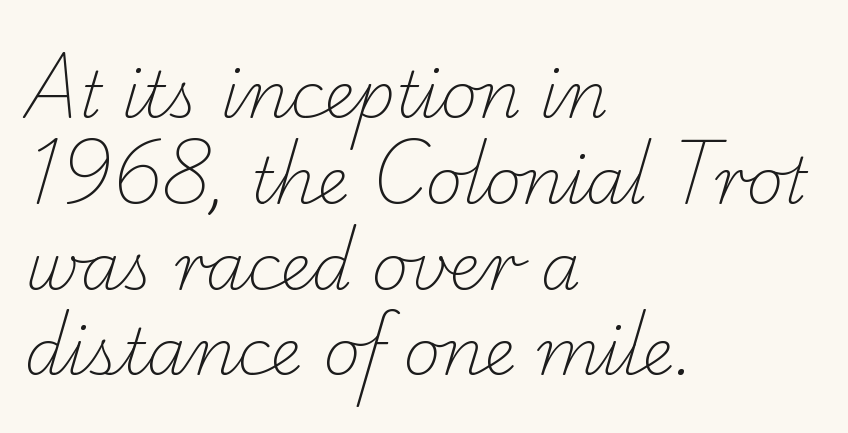
{"serif": "yes", "bold": "no", "weight": "light", "width": "normal", "stroke_contrast": "low", "x_height": "small", "monospaced": "no", "underline": "no", "align": "left", "line_spacing": "normal", "line_spacing_ratio": 1.34, "letter_spacing": "normal", "letter_spacing_em": 0.0, "glyph_px": 64}
